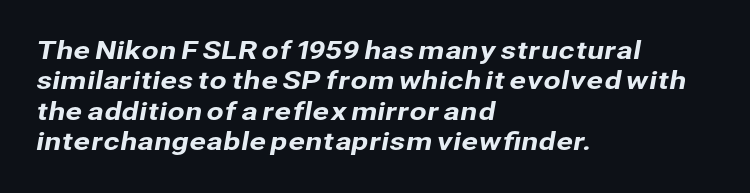
Caption: standard tracking, unaltered. Layout note: lines flush left. Beneath every word, the page is bare.
